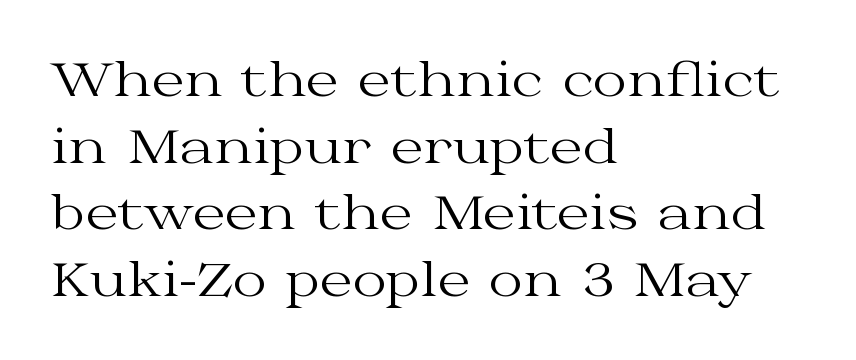
The image shows 47 px regular-weight, wide serif type, upright; set left-aligned, normal line spacing (1.42x), normal letter spacing, not underlined; medium stroke contrast and a medium x-height.
